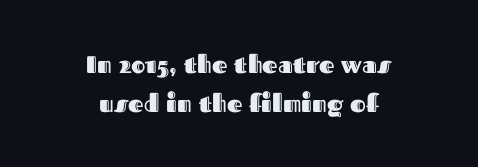
Q: Is the text italic (slanted)? A: No, it is upright.
Q: Is the text underlined? A: No.
Q: How is the paragraph aligned? A: Centered.
Q: Is the spacing between letters normal or unusually wide? A: Normal.
Q: Is the spacing between lines tight, normal or loose? A: Normal.
